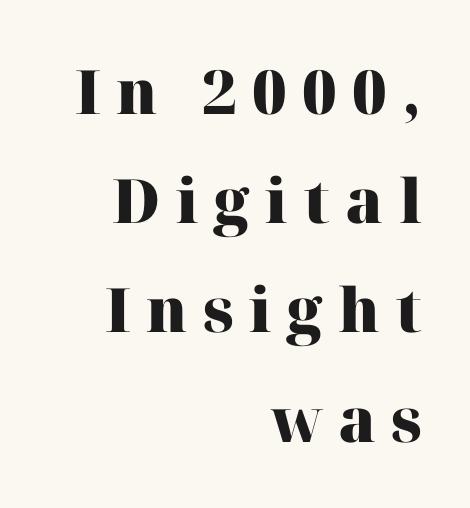
{"serif": "yes", "italic": "no", "bold": "yes", "weight": "heavy", "width": "normal", "stroke_contrast": "high", "x_height": "medium", "monospaced": "no", "underline": "no", "align": "right", "line_spacing_ratio": 1.79, "letter_spacing": "wide", "letter_spacing_em": 0.25, "glyph_px": 61}
